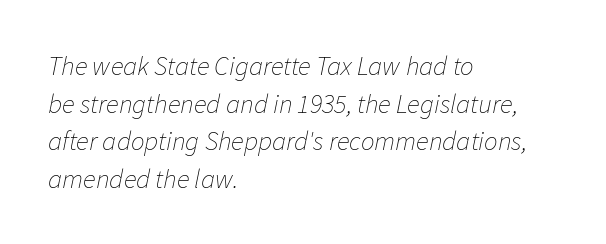
Vertically, the passage feels balanced, rows spaced as you'd expect. Leftover space on each line is placed entirely after the last word. Looking at the ascenders, they clearly lean. Compared with a typical body face, this is equally light or lighter still. Plain, unruled lines of type. Is the letter spacing exaggerated? No — it looks like the ordinary default.
